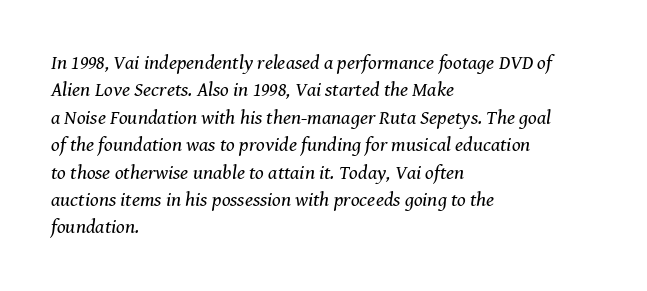
All the whitespace from short lines collects on the right. Type without underlining. In terms of leading, this rendering sits right in the middle. Emphasis-style slanted type is in use. Tracking here is standard; glyphs follow each other at the usual distance.
